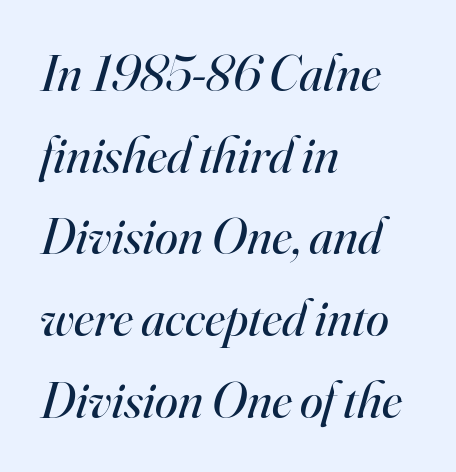
The image shows 52 px regular-weight serif type, italic (leaning right); set left-aligned, normal line spacing (1.57x), normal letter spacing, not underlined; high stroke contrast and a small x-height.
